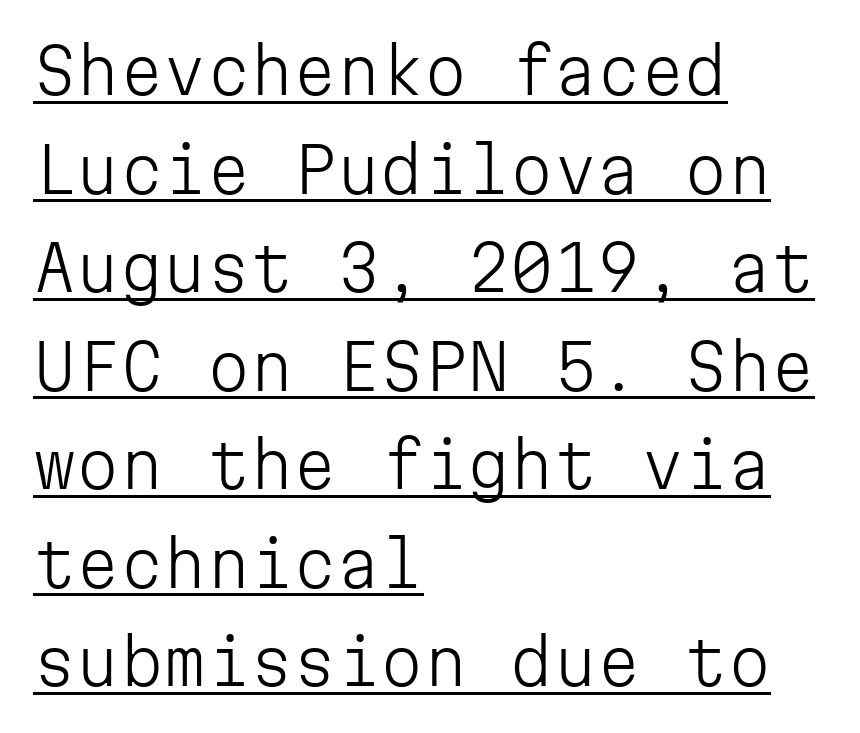
A typesetter would mark this as roman, not italic. Visually the block forms a straight wall on the left and a jagged coastline on the right. Monospaced: the letters line up in strict vertical columns. Vertically, the passage feels balanced, rows spaced as you'd expect.
